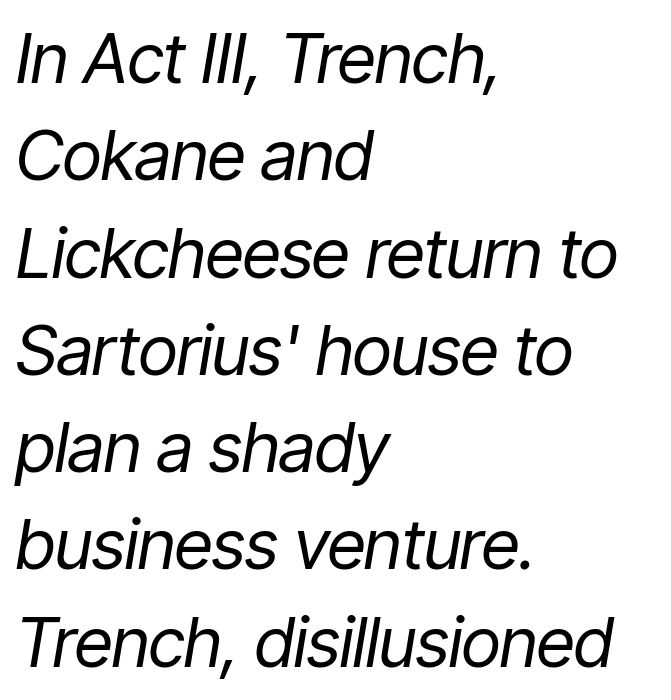
{"italic": "yes", "lean": "right", "slant_degrees": 9, "bold": "no", "weight": "regular", "width": "condensed", "stroke_contrast": "low", "x_height": "medium", "monospaced": "no", "underline": "no", "align": "left", "line_spacing": "normal", "line_spacing_ratio": 1.41, "letter_spacing": "normal", "letter_spacing_em": 0.0, "glyph_px": 69}
